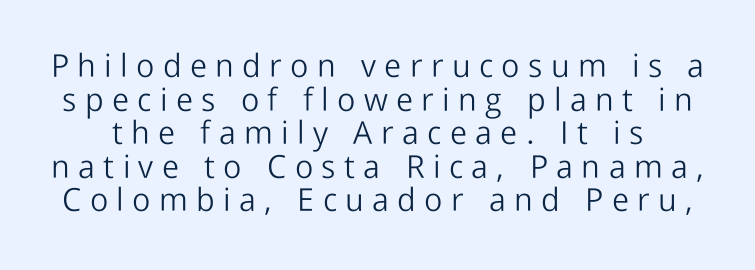
Q: Is the text bold? A: No.
Q: Is the text italic (slanted)? A: No, it is upright.
Q: Is the typeface a serif or a sans-serif typeface? A: Sans-serif.
Q: Is the text underlined? A: No.
Q: Is the spacing between letters normal or unusually wide? A: Unusually wide.
Q: Is the spacing between lines tight, normal or loose? A: Tight.
Q: Width (condensed, normal, or wide)? A: Normal.
Q: Stroke contrast? A: Low.
Q: x-height? A: Medium.
Q: Monospaced? A: No.
